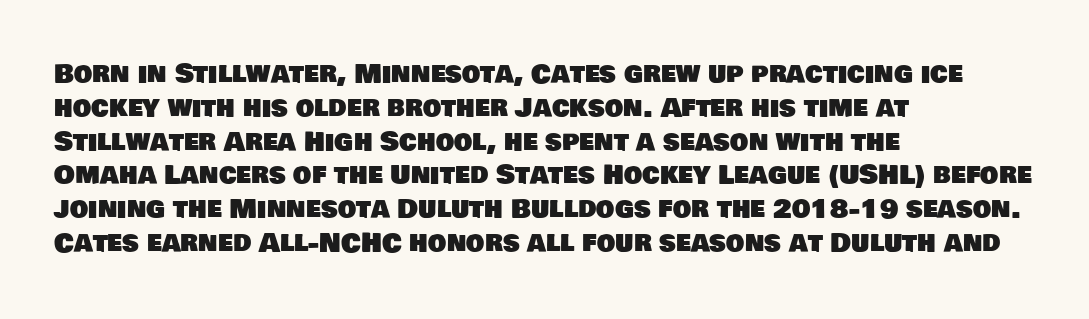
The image shows 26 px text type; set left-aligned, normal line spacing (1.3x), normal letter spacing, not underlined.
